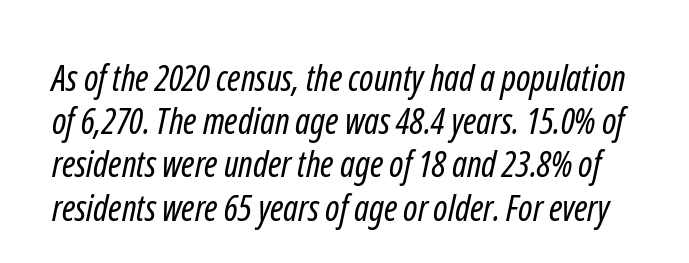
The image shows 36 px regular-weight, condensed sans-serif type; set line spacing 1.2x, normal letter spacing, not underlined; low stroke contrast and a medium x-height.
